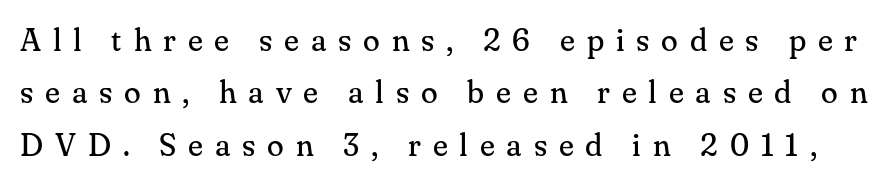
The tracking reads as deliberately expanded to a designer's eye. A normal amount of white space separates one row of letters from the next. Posture: upright roman. Are there feet on the stems? There are — it's a serif. Underlining? Definitely not there.
